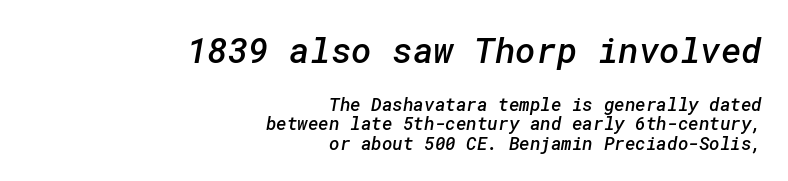
The image shows 35 px semibold sans-serif type; set right-aligned, tight line spacing (1.08x), normal letter spacing, not underlined; the first (top) block is 1.94x larger; low stroke contrast and a medium x-height.
